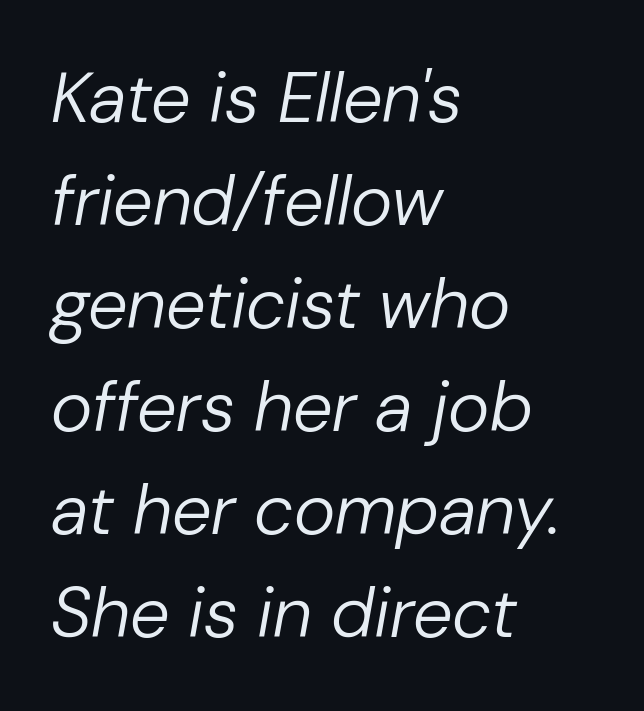
The baseline area is clear. Regular leading. Spacing verdict: proportional, widths tailored to each character. Is the letter spacing exaggerated? No — it looks like the ordinary default. Ink coverage per letter is moderate at most. You can tell it's italic because the verticals aren't actually vertical.
